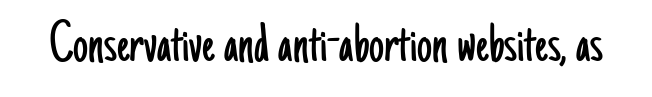
The image shows 60 px light, condensed sans-serif type, upright; set normal letter spacing, not underlined; low stroke contrast and a small x-height.
